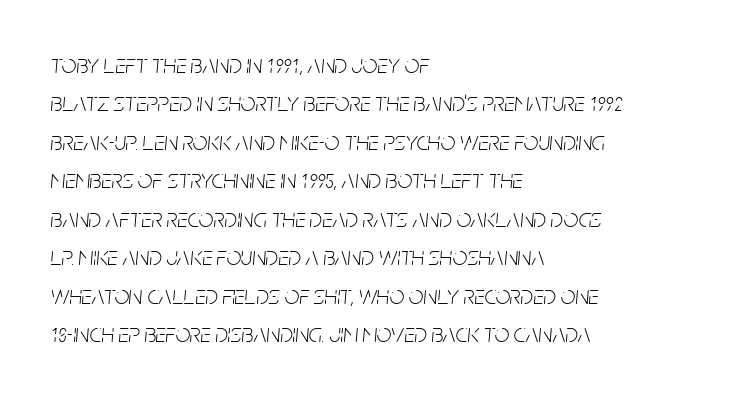
{"italic": "yes", "lean": "right", "slant_degrees": 5, "bold": "no", "underline": "no", "align": "left", "line_spacing": "normal", "line_spacing_ratio": 1.48, "letter_spacing": "normal", "letter_spacing_em": 0.0, "glyph_px": 26}
